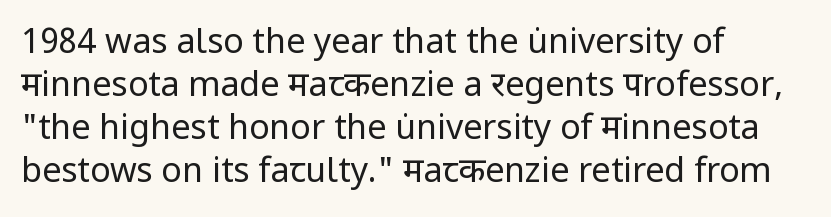
{"serif": "no", "italic": "no", "bold": "no", "weight": "regular", "width": "normal", "stroke_contrast": "low", "x_height": "medium", "monospaced": "no", "underline": "no", "align": "left", "line_spacing": "normal", "line_spacing_ratio": 1.26, "letter_spacing": "normal", "letter_spacing_em": 0.0, "glyph_px": 34}
